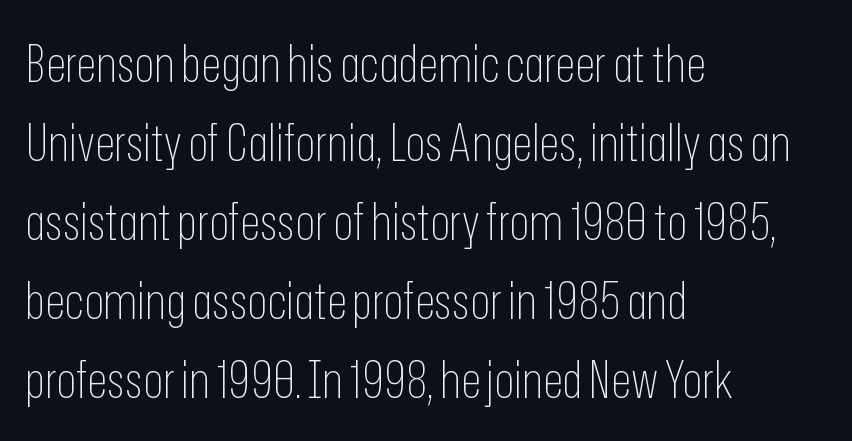
Q: Is the text bold? A: No.
Q: Is the text italic (slanted)? A: No, it is upright.
Q: Is the typeface a serif or a sans-serif typeface? A: Sans-serif.
Q: Is the text underlined? A: No.
Q: How is the paragraph aligned? A: Left-aligned.
Q: Is the spacing between letters normal or unusually wide? A: Normal.
Q: Is the spacing between lines tight, normal or loose? A: Normal.
Q: Width (condensed, normal, or wide)? A: Condensed.
Q: Stroke contrast? A: Low.
Q: x-height? A: Medium.
Q: Monospaced? A: No.
